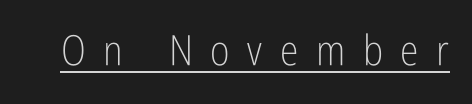
The typography opts for an upright posture over an oblique one. Spacing verdict: proportional, widths tailored to each character. Vertical stems look standard width or narrower in stroke. The letterforms stand isolated, each surrounded by extra space.
